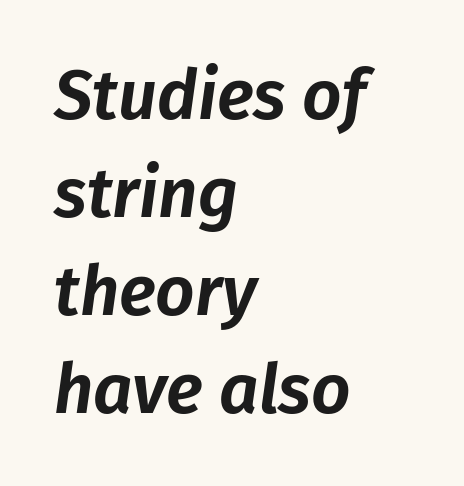
{"italic": "yes", "lean": "right", "slant_degrees": 8, "width": "normal", "stroke_contrast": "low", "x_height": "medium", "monospaced": "no", "underline": "no", "align": "left", "line_spacing": "normal", "line_spacing_ratio": 1.42, "letter_spacing": "normal", "letter_spacing_em": 0.0, "glyph_px": 69}
